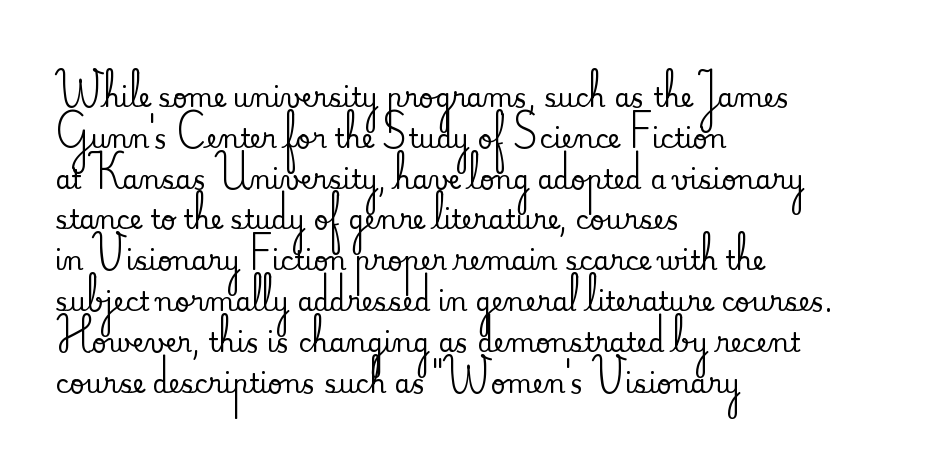
The image shows 26 px text type, upright; set left-aligned, normal line spacing (1.57x), normal letter spacing, not underlined.
